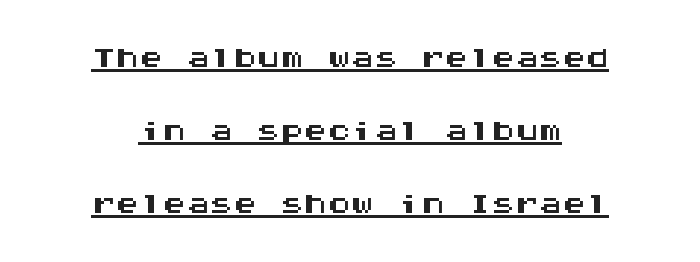
The image shows 47 px wide sans-serif type, upright, monospaced; set normal line spacing (1.55x), normal letter spacing, underlined; medium stroke contrast and a large x-height.
